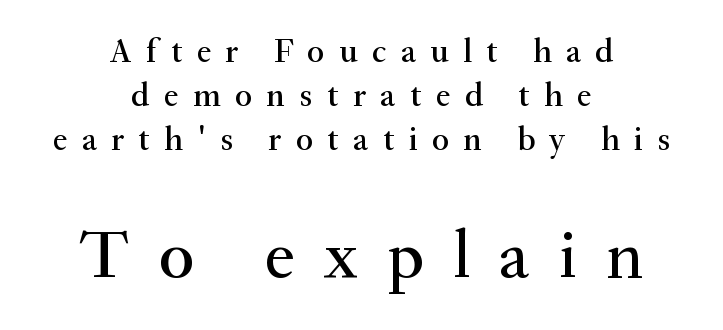
{"serif": "yes", "italic": "no", "width": "normal", "stroke_contrast": "medium", "x_height": "small", "monospaced": "no", "underline": "no", "align": "center", "line_spacing": "normal", "line_spacing_ratio": 1.3, "letter_spacing": "wide", "letter_spacing_em": 0.42, "larger_block": "second", "size_ratio": 2.03, "glyph_px": 69}
